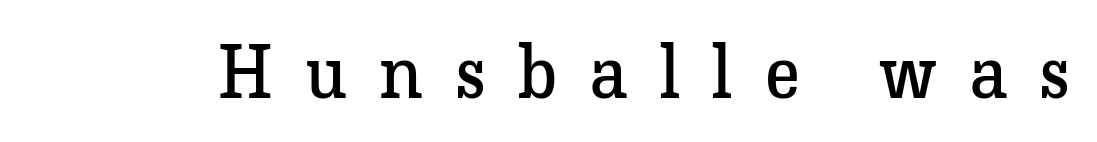
Style check: upright. No heavy texture on the line: the type isn't bold. Caption: expanded tracking, letters set apart. Lines of text with bare space underneath. Each letter keeps its own natural width here, so spacing adapts to shape.
